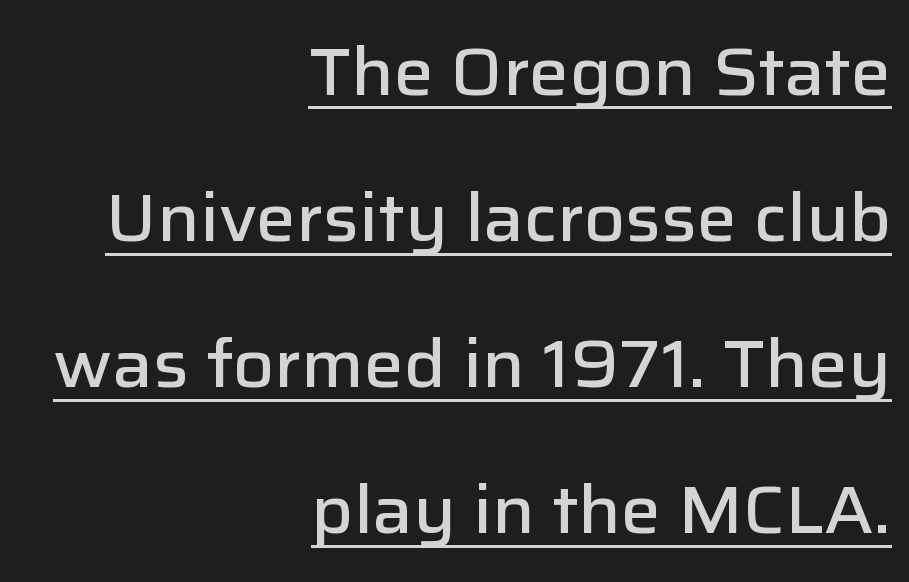
Q: Is the text bold? A: Semi-bold.
Q: Is the text italic (slanted)? A: No, it is upright.
Q: Is the typeface a serif or a sans-serif typeface? A: Sans-serif.
Q: Is the text underlined? A: Yes.
Q: How is the paragraph aligned? A: Right-aligned.
Q: Is the spacing between letters normal or unusually wide? A: Normal.
Q: Is the spacing between lines tight, normal or loose? A: Loose.
Q: Width (condensed, normal, or wide)? A: Normal.
Q: Stroke contrast? A: Low.
Q: x-height? A: Medium.
Q: Monospaced? A: No.
